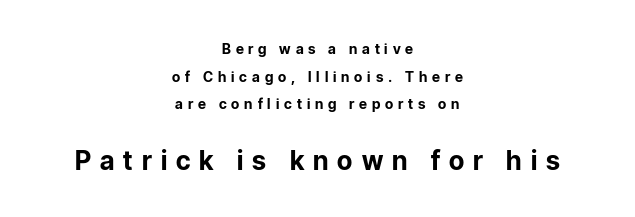
The image shows 26 px bold type, upright; set centered, loose line spacing (1.98x), unusually wide letter spacing (+0.35 em), not underlined; the second (bottom) block is 1.86x larger.
